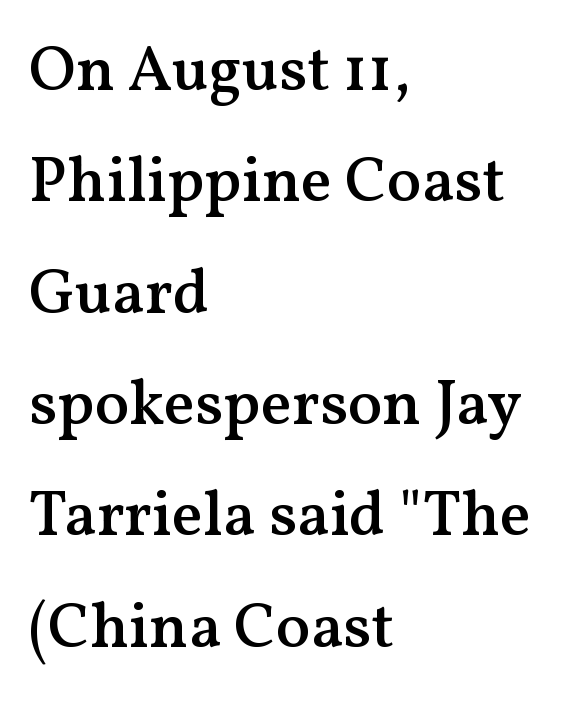
Every row of glyphs begins at an identical x-position on the left. When letters stand straight like this, we call the style roman or upright. You could call the tracking neutral — neither tight nor loose. Is the type bold? Partly — it's a semibold, heavier than regular but not fully bold. Observe the serifs anchoring each vertical stroke in this sample.
